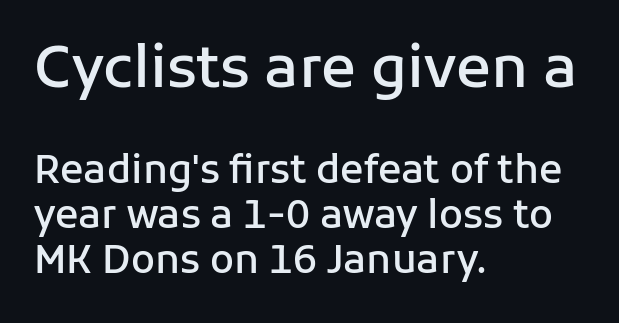
Q: Is the text bold? A: Semi-bold.
Q: Is the text italic (slanted)? A: No, it is upright.
Q: Is the typeface a serif or a sans-serif typeface? A: Sans-serif.
Q: Is the text underlined? A: No.
Q: How is the paragraph aligned? A: Left-aligned.
Q: Is the spacing between letters normal or unusually wide? A: Normal.
Q: Is the spacing between lines tight, normal or loose? A: Tight.
Q: Which block of text is set in a larger size, the first (top) or the second (bottom)? A: The first (top) one.
Q: Width (condensed, normal, or wide)? A: Normal.
Q: Stroke contrast? A: Low.
Q: x-height? A: Medium.
Q: Monospaced? A: No.
